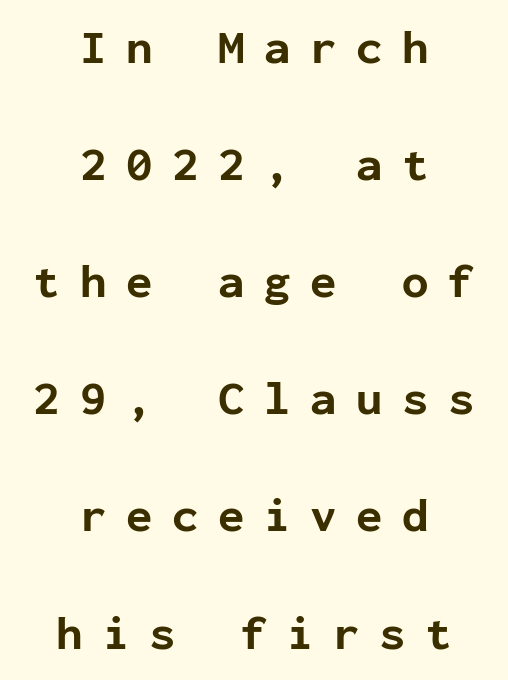
Q: Is the text bold? A: Yes.
Q: Is the text italic (slanted)? A: No, it is upright.
Q: Is the typeface a serif or a sans-serif typeface? A: Sans-serif.
Q: Is the text underlined? A: No.
Q: How is the paragraph aligned? A: Centered.
Q: Is the spacing between letters normal or unusually wide? A: Unusually wide.
Q: Is the spacing between lines tight, normal or loose? A: Loose.
Q: Width (condensed, normal, or wide)? A: Normal.
Q: Stroke contrast? A: Low.
Q: x-height? A: Medium.
Q: Monospaced? A: Yes.
